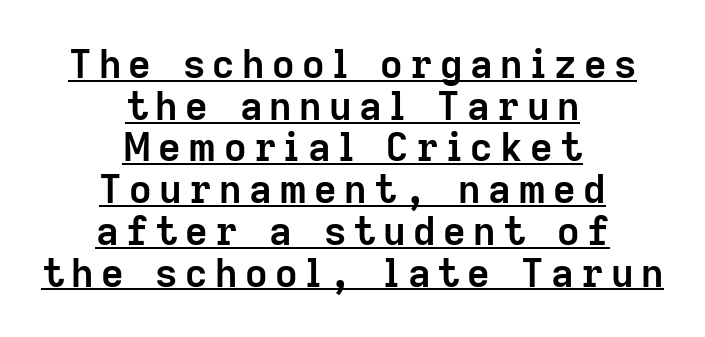
The rendering uses natural spacing where letterforms have individual widths. Leftover space on each line is divided equally before and after the words. Upright lettering throughout. A sans-serif font was chosen for this passage. The string is rendered with underlining switched on.
